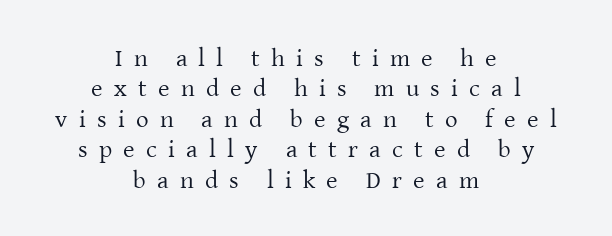
Q: Is the text bold? A: No.
Q: Is the text italic (slanted)? A: No, it is upright.
Q: Is the text underlined? A: No.
Q: How is the paragraph aligned? A: Centered.
Q: Is the spacing between letters normal or unusually wide? A: Unusually wide.
